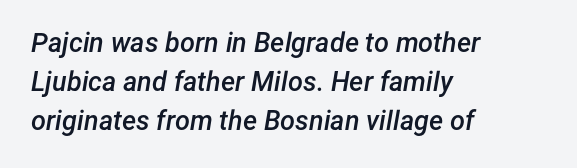
A fair bit of extra ink — the face is semibold, not bold. When letters slant like this, we call the style italic. Standard letterfit; no display-style spreading of the glyphs. Quick note: interline space is typical. Each row of text sits above clean, open space.
